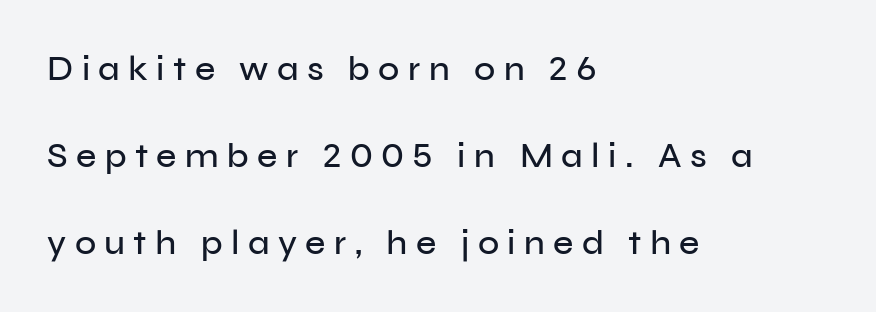
Q: Is the text italic (slanted)? A: No, it is upright.
Q: Is the typeface a serif or a sans-serif typeface? A: Sans-serif.
Q: Is the text underlined? A: No.
Q: How is the paragraph aligned? A: Left-aligned.
Q: Is the spacing between letters normal or unusually wide? A: Unusually wide.
Q: Is the spacing between lines tight, normal or loose? A: Loose.
Q: Width (condensed, normal, or wide)? A: Normal.
Q: Stroke contrast? A: Low.
Q: x-height? A: Medium.
Q: Monospaced? A: No.
